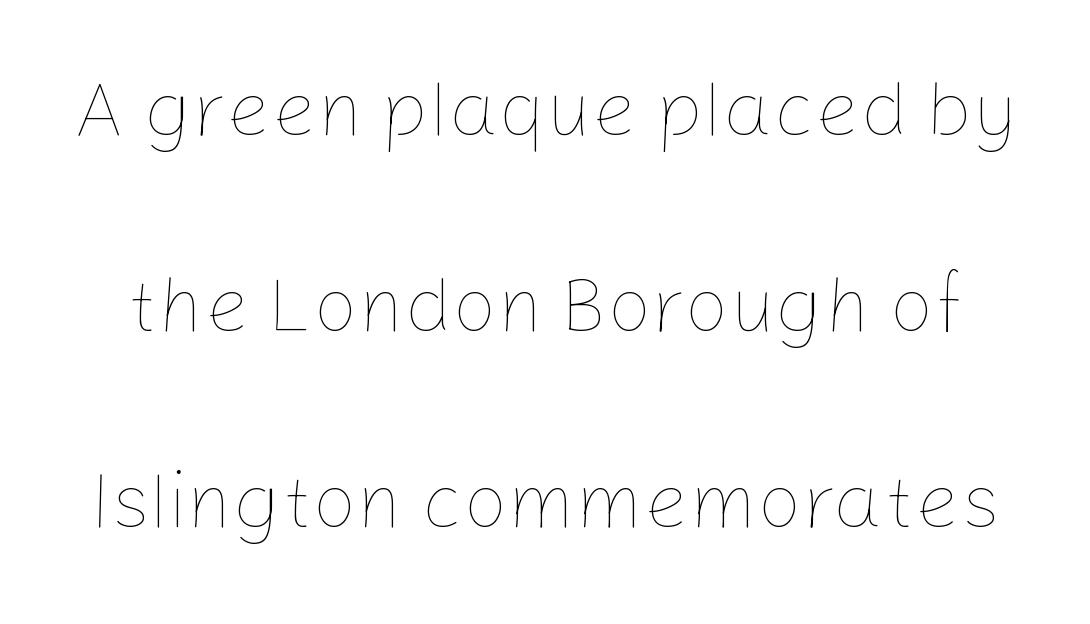
The image shows 79 px thin type, upright; set loose line spacing (2.48x), normal letter spacing, not underlined; low stroke contrast and a medium x-height.
